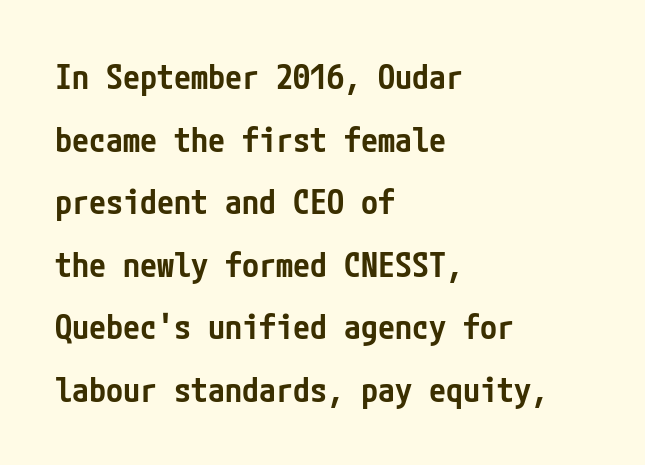
A typesetter would mark this as roman, not italic. Grotesque or geometric, the face here clearly has no serifs. Observe the ordinary spacing: letters are neighbours, not strangers. The passage is arranged the way most books set body copy — flush left. The font is running at a semibold setting, under full bold.
